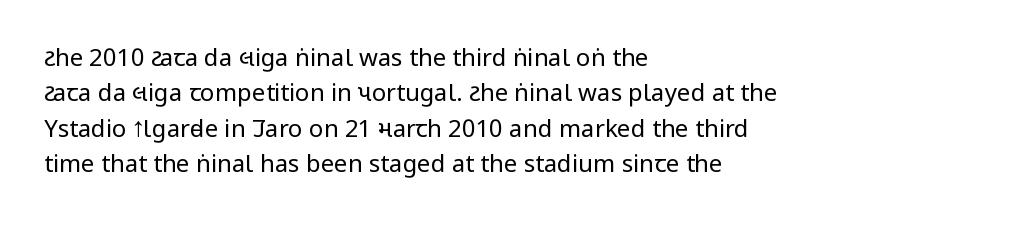
Tracking value appears to be zero — textbook default spacing. Posture: straight, roman, zero tilt. Leftover space on each line is placed entirely after the last word. This is not heavy type; no bold has been used.
